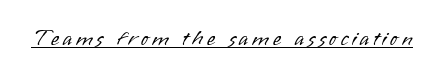
{"bold": "no", "underline": "yes", "glyph_px": 22}
